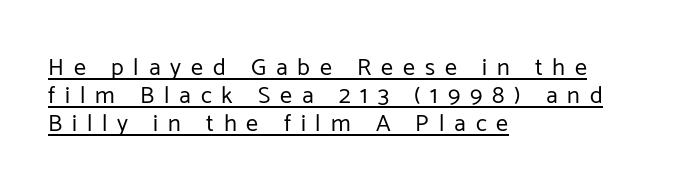
The image shows 24 px text type, upright; set left-aligned, line spacing 1.17x, unusually wide letter spacing (+0.41 em), underlined.
